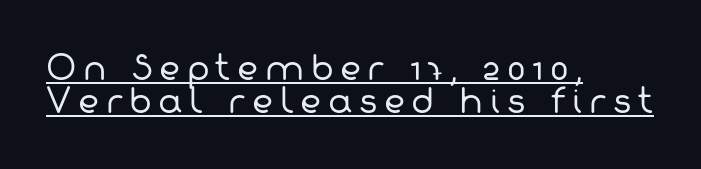
The image shows 33 px regular-weight sans-serif type; set left-aligned, tight line spacing (1.01x), unusually wide letter spacing (+0.2 em), underlined; low stroke contrast and a medium x-height.
